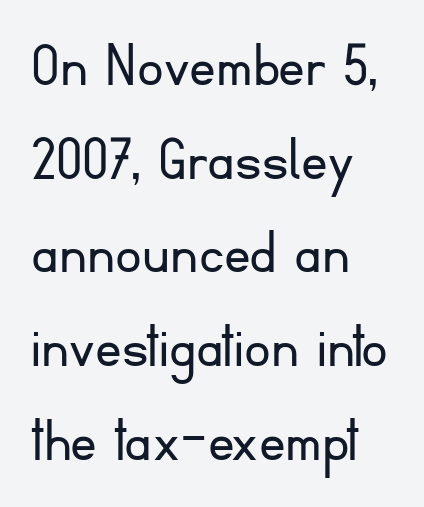
Q: Is the text bold? A: No.
Q: Is the text italic (slanted)? A: No, it is upright.
Q: Is the typeface a serif or a sans-serif typeface? A: Sans-serif.
Q: Is the text underlined? A: No.
Q: How is the paragraph aligned? A: Left-aligned.
Q: Is the spacing between letters normal or unusually wide? A: Normal.
Q: Is the spacing between lines tight, normal or loose? A: Normal.
Q: Width (condensed, normal, or wide)? A: Normal.
Q: Stroke contrast? A: Low.
Q: x-height? A: Small.
Q: Monospaced? A: No.
